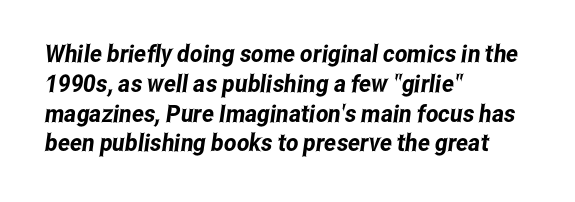
Typeset ragged right — the left edge is the straight one. The glyphs are unaccompanied by any horizontal stroke below them. The gaps between neighbouring characters are ordinary and unremarkable.
